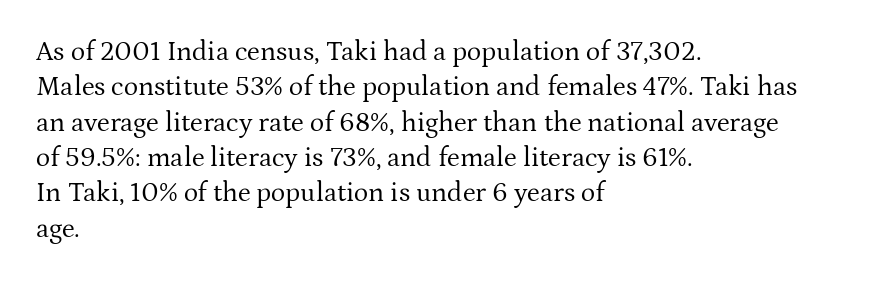
Line beginnings align vertically; line endings do not. The typography opts for an upright posture over an oblique one. Baseline-to-baseline distance is the conventional proportion of letter height. The characters are drawn with everyday or finer stroke widths. Here the glyphs are tracked normally, forming tight word shapes.
